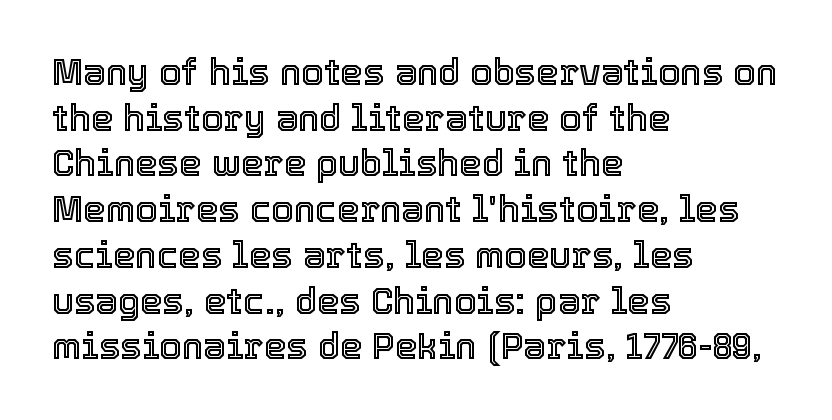
Anything drawn beneath the words? Only blank space. These lines were composed using upright roman letters. Regular leading. Observe the ordinary spacing: letters are neighbours, not strangers.
